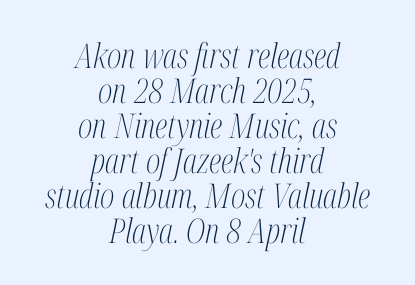
Q: Is the text bold? A: No.
Q: Is the text italic (slanted)? A: Yes, it leans right by about 12 degrees.
Q: Is the typeface a serif or a sans-serif typeface? A: Serif.
Q: Is the text underlined? A: No.
Q: How is the paragraph aligned? A: Centered.
Q: Is the spacing between letters normal or unusually wide? A: Normal.
Q: Is the spacing between lines tight, normal or loose? A: Tight.
Q: Width (condensed, normal, or wide)? A: Condensed.
Q: Stroke contrast? A: Medium.
Q: x-height? A: Medium.
Q: Monospaced? A: No.
